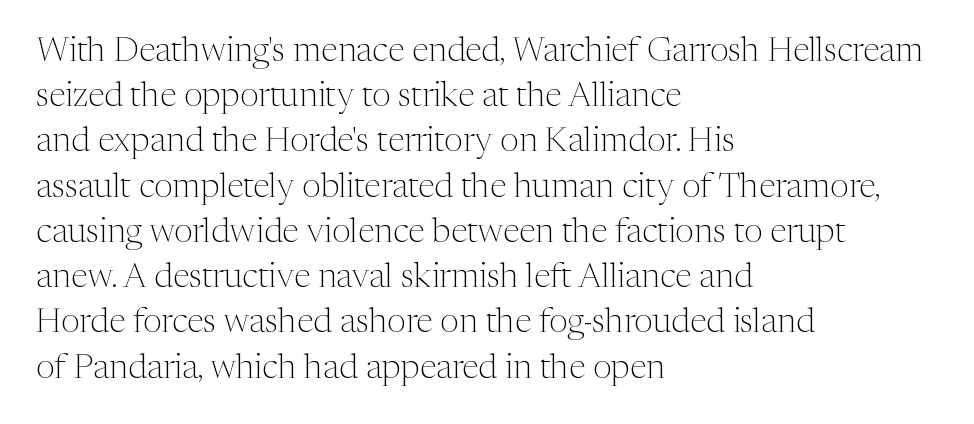
{"serif": "yes", "italic": "no", "bold": "no", "weight": "light", "width": "normal", "stroke_contrast": "medium", "x_height": "medium", "monospaced": "no", "underline": "no", "align": "left", "line_spacing": "normal", "line_spacing_ratio": 1.33, "letter_spacing": "normal", "letter_spacing_em": 0.0, "glyph_px": 34}
